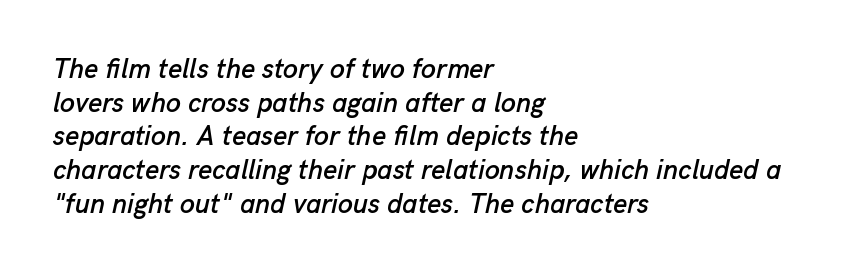
The image shows 27 px text type, italic (leaning right); set left-aligned, normal line spacing (1.25x), normal letter spacing, not underlined.
